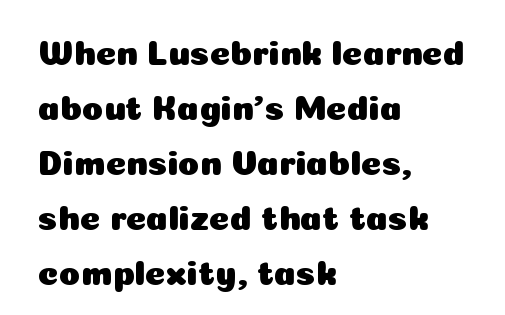
{"serif": "no", "italic": "no", "width": "normal", "stroke_contrast": "low", "x_height": "medium", "monospaced": "no", "underline": "no", "align": "left", "line_spacing": "normal", "line_spacing_ratio": 1.57, "letter_spacing": "normal", "letter_spacing_em": 0.0, "glyph_px": 35}
